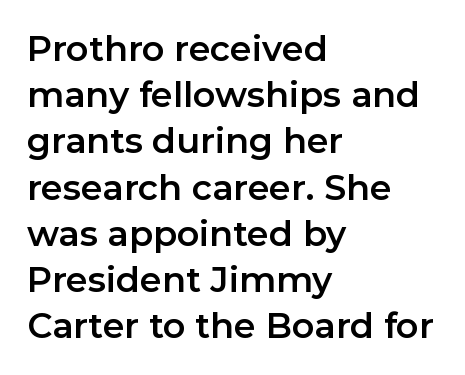
No extra tracking has been applied to these lines. Each letter's strokes conclude bluntly, with no projecting serifs. Any mark beneath the type? The region is blank. Looks like regular typesetting: each glyph gets only the width it needs. Short and long lines alike share a common starting point at left. In terms of posture, this sample is upright.
